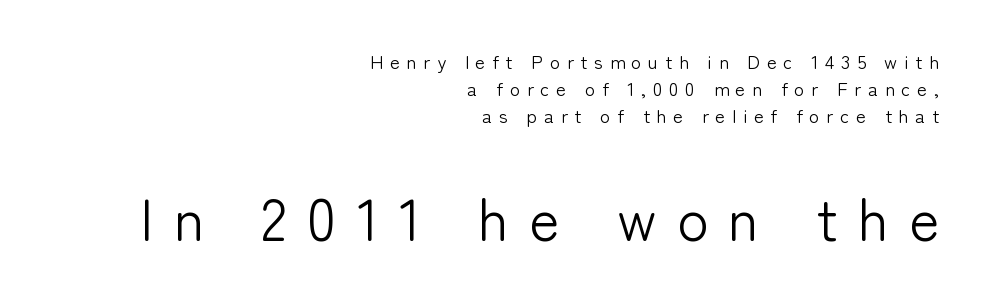
The image shows 58 px light sans-serif type, upright; set right-aligned, normal line spacing (1.42x), unusually wide letter spacing (+0.35 em), not underlined; the second (bottom) block is 3.05x larger; low stroke contrast and a medium x-height.
